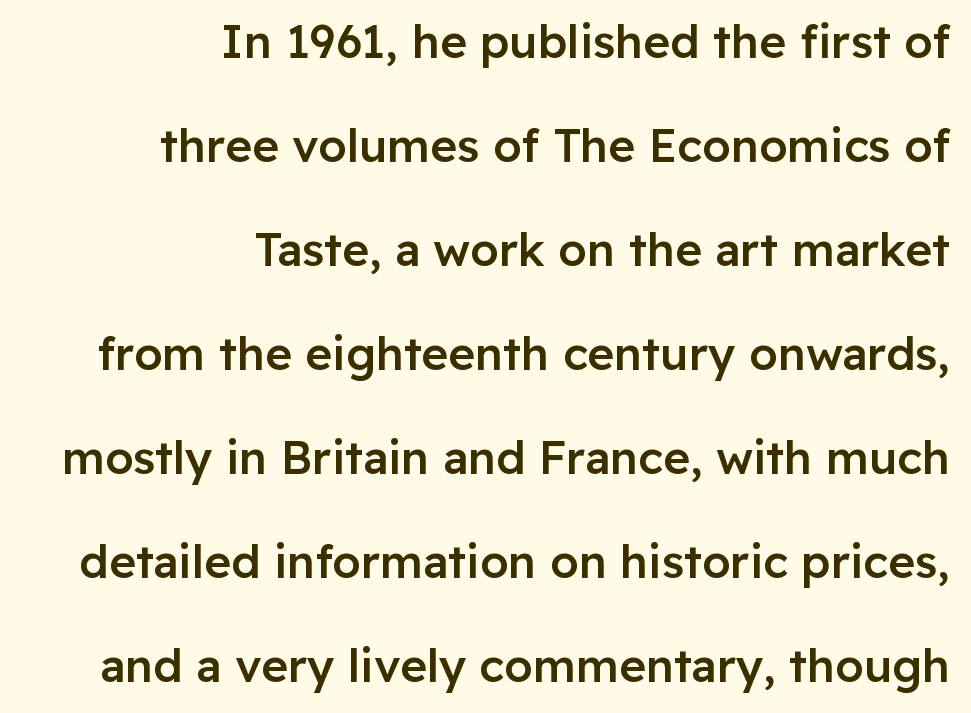
Q: Is the text bold? A: Semi-bold.
Q: Is the text italic (slanted)? A: No, it is upright.
Q: Is the typeface a serif or a sans-serif typeface? A: Sans-serif.
Q: Is the text underlined? A: No.
Q: How is the paragraph aligned? A: Right-aligned.
Q: Is the spacing between letters normal or unusually wide? A: Normal.
Q: Is the spacing between lines tight, normal or loose? A: Loose.
Q: Width (condensed, normal, or wide)? A: Normal.
Q: Stroke contrast? A: Low.
Q: x-height? A: Medium.
Q: Monospaced? A: No.
